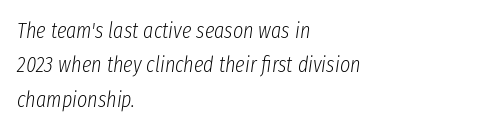
{"italic": "yes", "lean": "right", "slant_degrees": 8, "bold": "no", "underline": "no", "align": "left", "line_spacing": "normal", "line_spacing_ratio": 1.56, "letter_spacing": "normal", "letter_spacing_em": 0.0, "glyph_px": 22}
